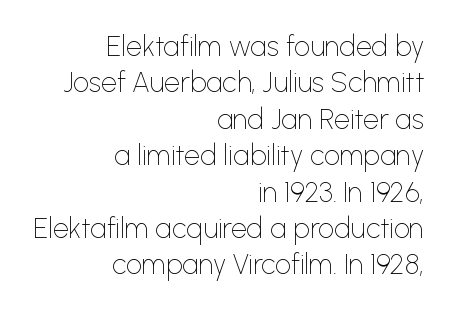
Nope, not italic — everything's standing straight. Decoration check: the copy has no underline. The face used here is a sans, in the tradition of grotesques and geometrics. One glance says typical: line gaps are just what's usual. The letters advance in unequal steps, a hallmark of proportional type. Nobody touched the tracking dial on this one.
